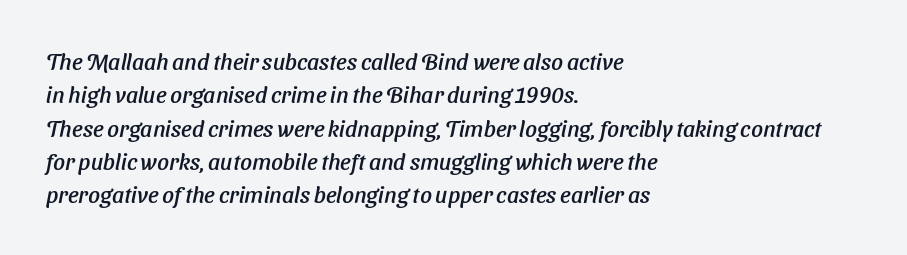
The image shows 23 px text type, italic (leaning right); set left-aligned, normal line spacing (1.45x), normal letter spacing, not underlined.
